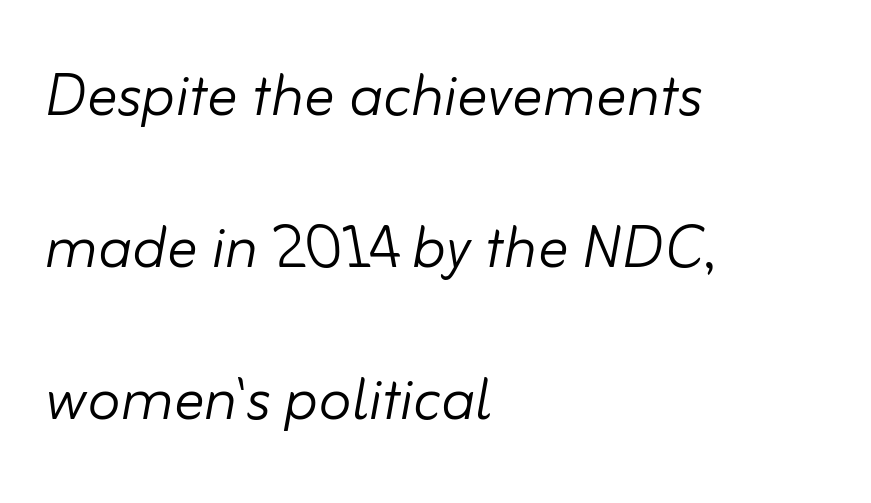
Compared with a typical body face, this is equally light or lighter still. Does the lettering tilt? It does — this is italic. Regarding leading, the lines here are spaced well apart. The line texture is even and compact thanks to regular tracking. Varying glyph widths throughout — classic text-font behaviour.
